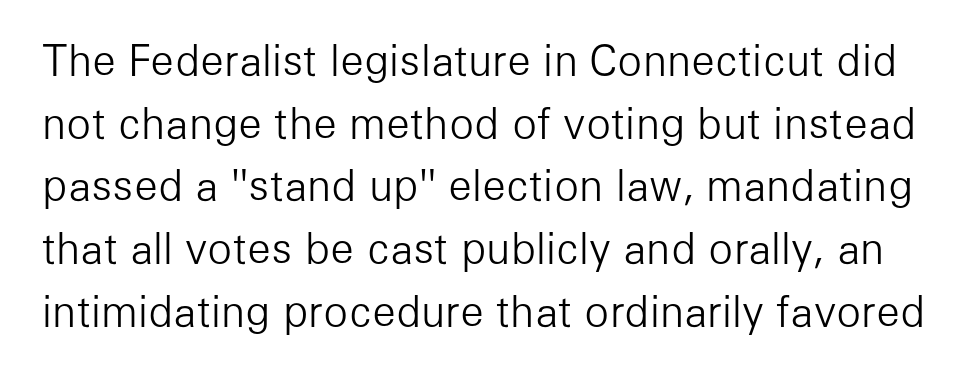
The foot of each line stays bare and open. This sample keeps an unexceptional amount of space between lines. Are there feet on the stems? There aren't — it's a sans. These lines are rendered in a variable-pitch font. The horizontal fit of the characters is conventional and even.
